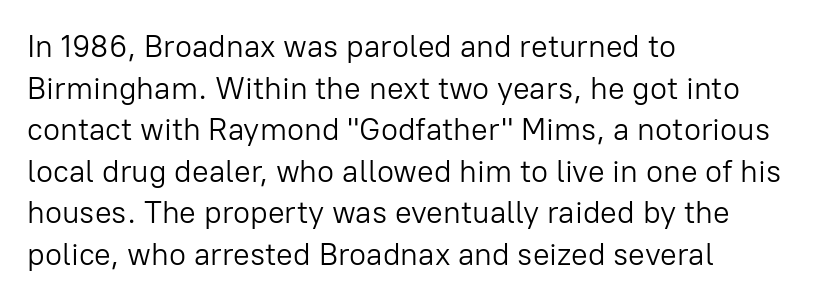
Q: Is the text bold? A: No.
Q: Is the text italic (slanted)? A: No, it is upright.
Q: Is the typeface a serif or a sans-serif typeface? A: Sans-serif.
Q: Is the text underlined? A: No.
Q: How is the paragraph aligned? A: Left-aligned.
Q: Is the spacing between letters normal or unusually wide? A: Normal.
Q: Is the spacing between lines tight, normal or loose? A: Normal.
Q: Width (condensed, normal, or wide)? A: Normal.
Q: Stroke contrast? A: Low.
Q: x-height? A: Medium.
Q: Monospaced? A: No.
